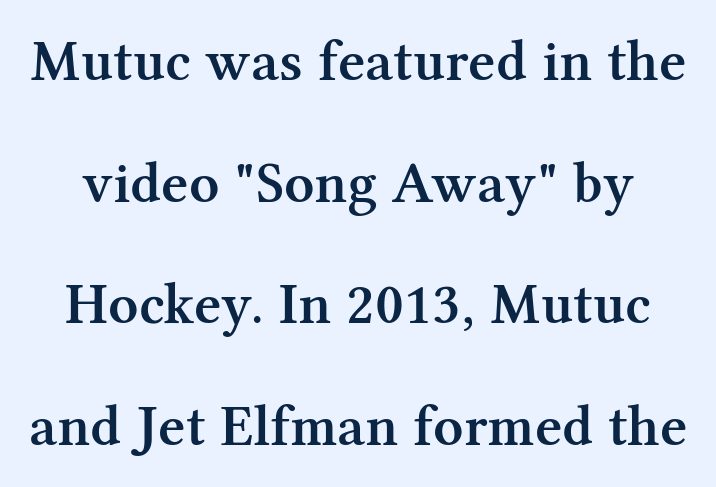
The image shows 59 px semibold serif type, upright; set loose line spacing (2.06x), normal letter spacing, not underlined; medium stroke contrast and a medium x-height.
